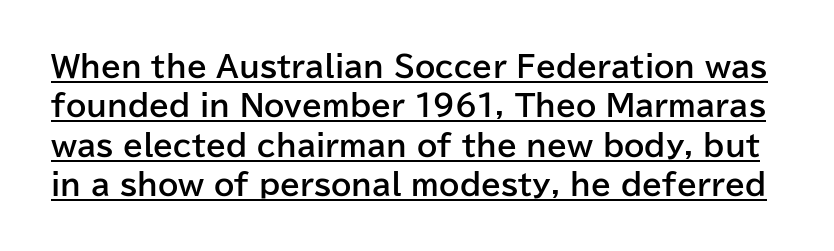
The image shows 29 px bold sans-serif type, upright; set normal line spacing (1.36x), normal letter spacing, underlined; low stroke contrast and a medium x-height.
